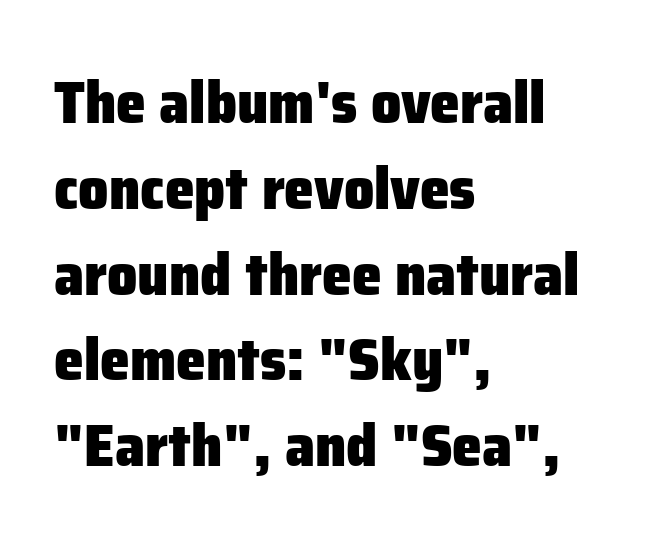
The image shows 60 px heavy sans-serif type, upright; set left-aligned, normal line spacing (1.43x), normal letter spacing, not underlined; low stroke contrast and a medium x-height.
